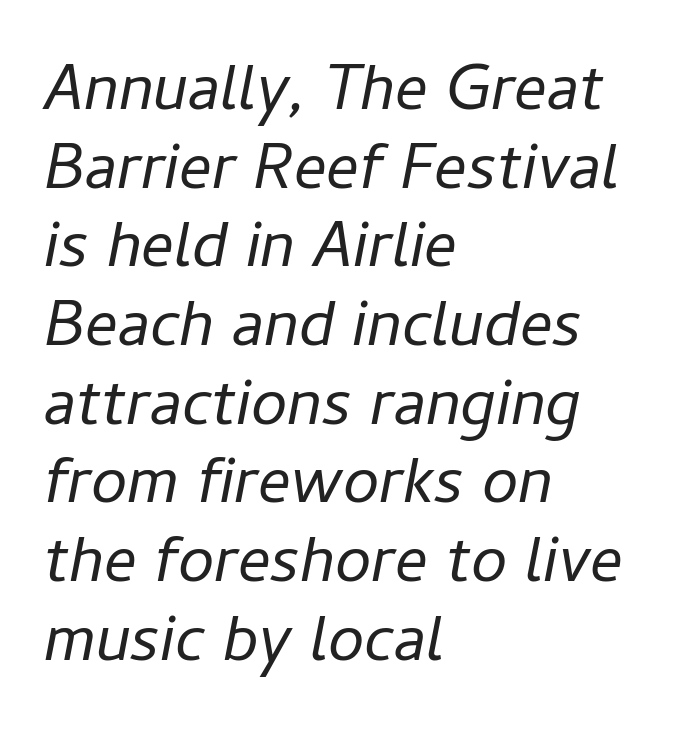
The image shows 65 px regular-weight type, italic (leaning right); set left-aligned, line spacing 1.21x, normal letter spacing, not underlined; low stroke contrast and a medium x-height.
